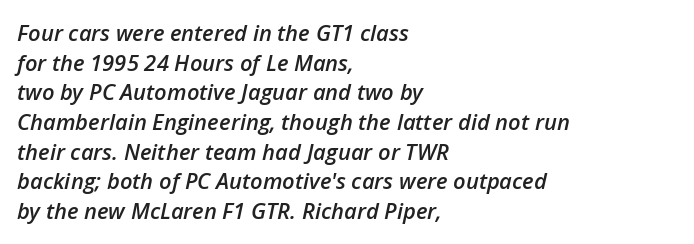
The image shows 22 px text type, italic (leaning right); set left-aligned, normal line spacing (1.35x), normal letter spacing, not underlined.
